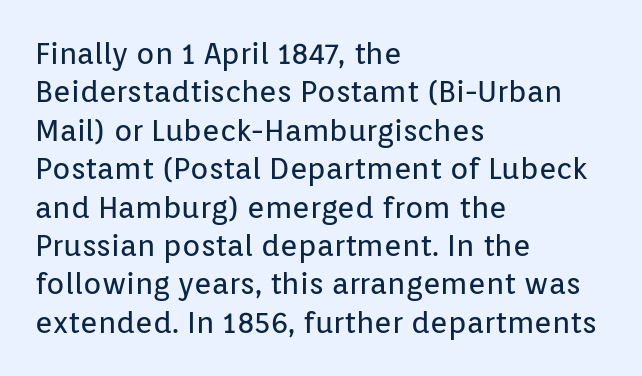
No extra tracking has been applied to these lines. This rendering features lettering with no underline. These lines were composed using upright roman letters. Normally led — the rows are evenly, conventionally spaced.
